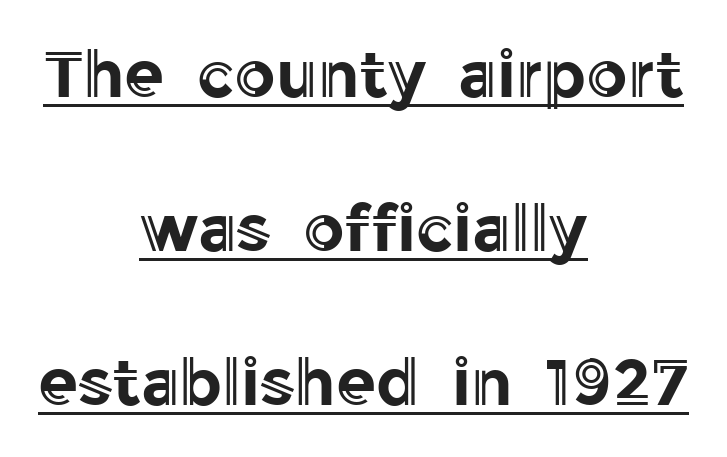
You could fit nearly another row in the gap between these rows. Horizontally, the lines are justified to the midpoint only. No extra tracking has been applied to these lines. These lines are rendered in a variable-pitch font. Does the lettering tilt? It doesn't — this is upright. Caption: lettering with a line underneath.
